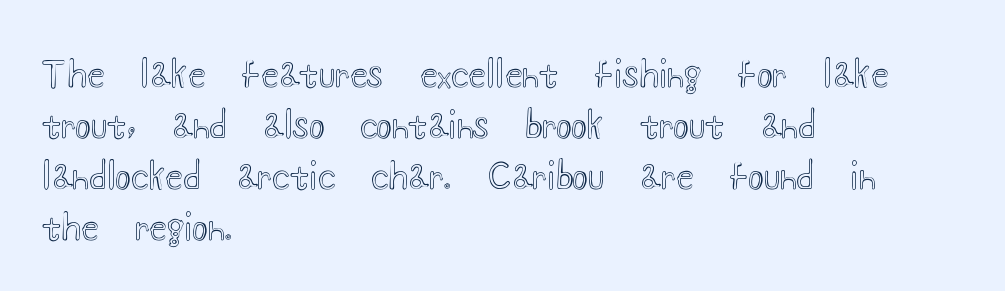
Quick note: not italic, upright. These lines are rendered in a variable-pitch font. Only glyphs here, with clear space below each row. Interline gaps are of average width in this sample. These lines keep a tight, regular rhythm from letter to letter.
